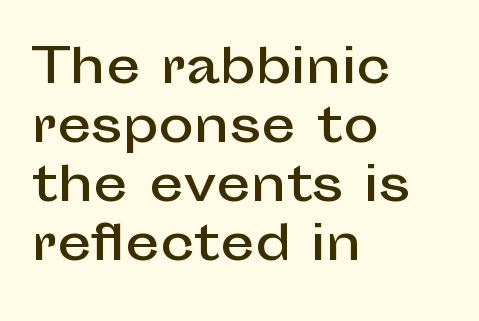
In terms of letterspacing, this is plain default setting. Are there feet on the stems? There aren't — it's a sans. The axis of the letterforms is exactly vertical. Horizontal alignment here is leftward, the default for most running prose. Honestly, there is no underline to notice here at all.
